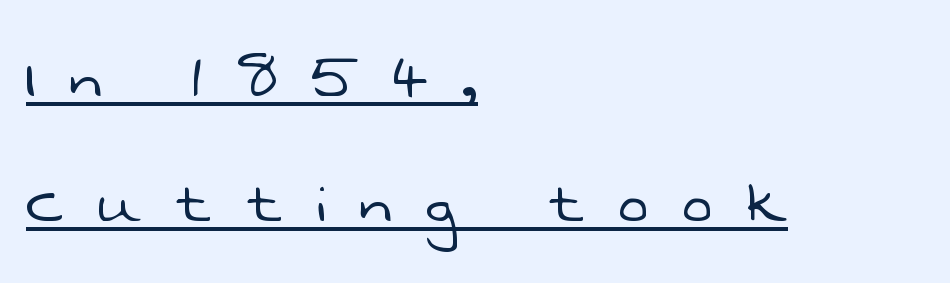
The image shows 72 px light sans-serif type; set left-aligned, line spacing 1.73x, unusually wide letter spacing (+0.48 em), underlined; low stroke contrast and a medium x-height.
